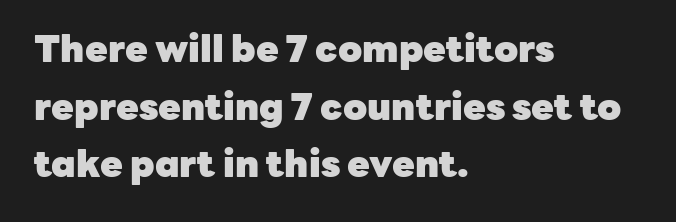
{"serif": "no", "italic": "no", "bold": "yes", "weight": "heavy", "width": "normal", "stroke_contrast": "low", "x_height": "medium", "monospaced": "no", "underline": "no", "align": "left", "line_spacing": "normal", "line_spacing_ratio": 1.56, "letter_spacing": "normal", "letter_spacing_em": 0.0, "glyph_px": 37}
